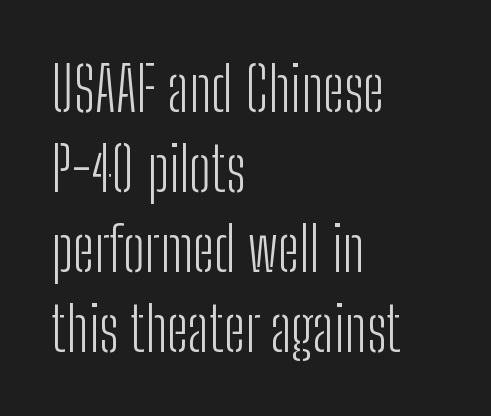
{"serif": "no", "italic": "no", "bold": "no", "weight": "light", "width": "condensed", "stroke_contrast": "low", "x_height": "medium", "monospaced": "no", "underline": "no", "align": "left", "line_spacing": "normal", "line_spacing_ratio": 1.31, "letter_spacing": "normal", "letter_spacing_em": 0.0, "glyph_px": 61}
